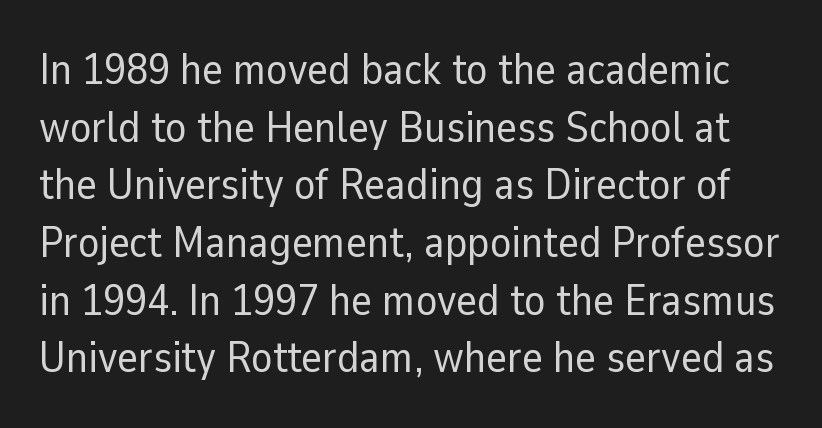
{"serif": "no", "italic": "no", "bold": "no", "weight": "regular", "width": "normal", "stroke_contrast": "low", "x_height": "medium", "monospaced": "no", "underline": "no", "line_spacing": "normal", "line_spacing_ratio": 1.31, "letter_spacing": "normal", "letter_spacing_em": 0.0, "glyph_px": 44}
